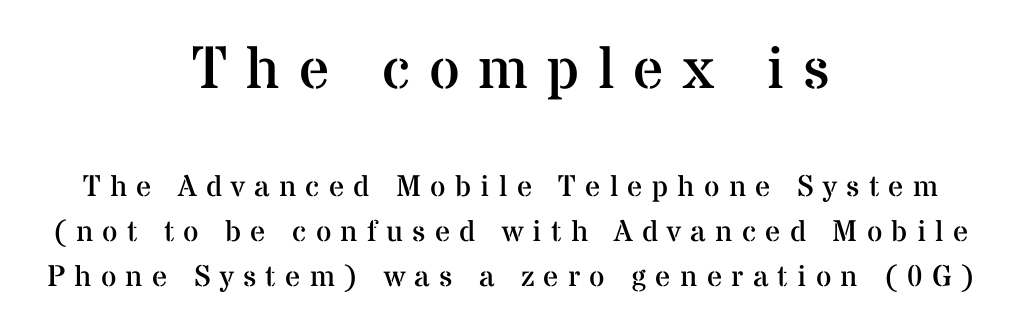
Vertically, the passage feels balanced, rows spaced as you'd expect. The axis of the letterforms is exactly vertical. The typeface chosen for these lines features serifs. Substantial extra tracking has been applied to these lines.
